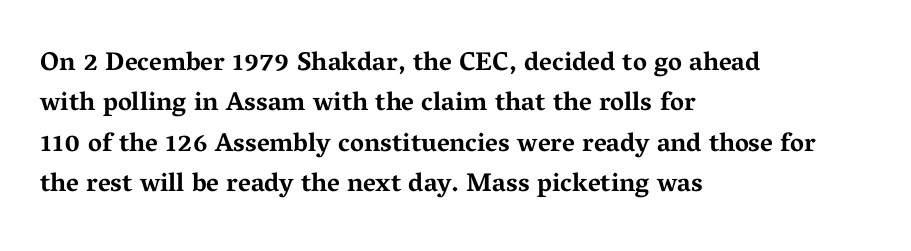
The image shows 26 px bold type, upright; set left-aligned, normal line spacing (1.55x), normal letter spacing, not underlined.
